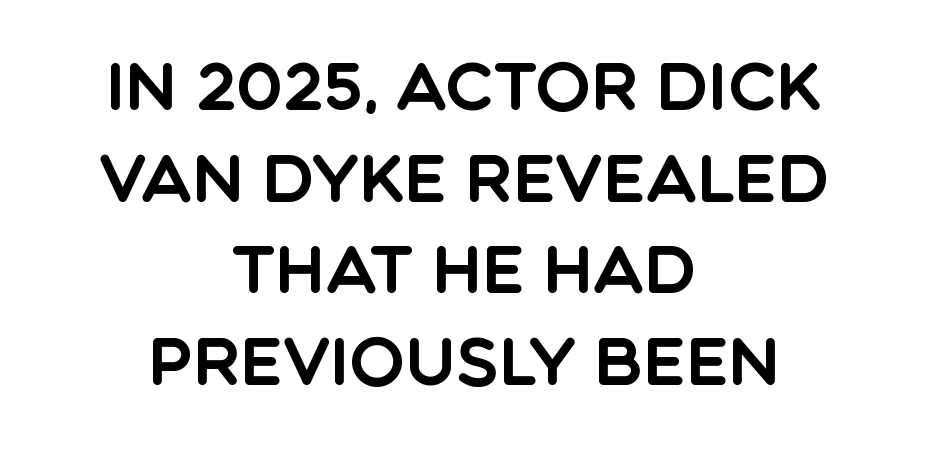
{"serif": "no", "italic": "no", "width": "normal", "x_height": "large", "monospaced": "no", "underline": "no", "align": "center", "line_spacing": "normal", "line_spacing_ratio": 1.39, "letter_spacing": "normal", "letter_spacing_em": 0.0, "glyph_px": 66}
